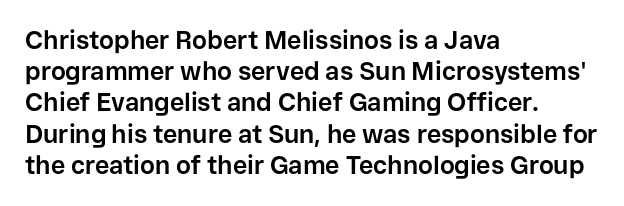
{"italic": "no", "bold": "yes", "underline": "no", "align": "left", "line_spacing": "normal", "line_spacing_ratio": 1.25, "letter_spacing": "normal", "letter_spacing_em": 0.0, "glyph_px": 25}
